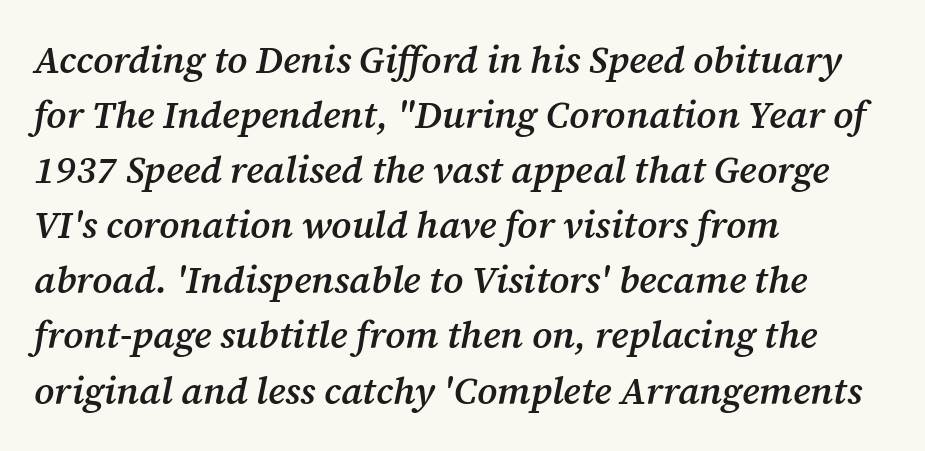
Short note: letters normally spaced. Moderately thickened strokes mark this as semibold type. The rendering uses natural spacing where letterforms have individual widths. Little horizontal feet cap the strokes, marking this as serif type. Compared with a centered layout, this one pins lines to the left instead.
